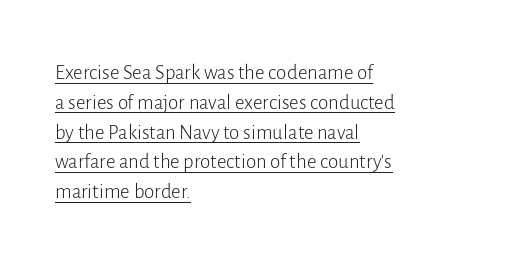
{"italic": "no", "bold": "no", "underline": "yes", "align": "left", "line_spacing": "normal", "line_spacing_ratio": 1.42, "letter_spacing": "normal", "letter_spacing_em": 0.0, "glyph_px": 21}
